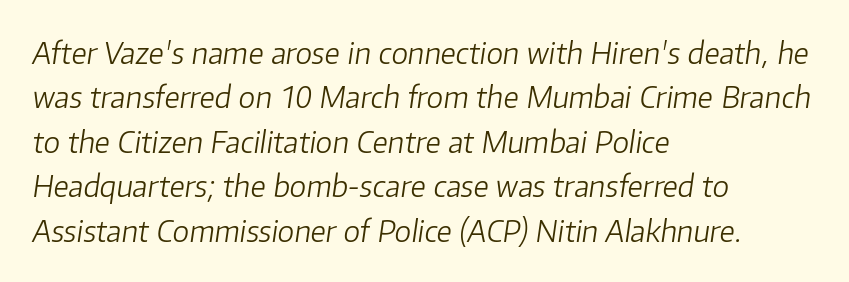
{"italic": "yes", "lean": "right", "slant_degrees": 8, "bold": "no", "weight": "light", "width": "normal", "stroke_contrast": "low", "x_height": "medium", "monospaced": "no", "underline": "no", "align": "left", "line_spacing": "normal", "line_spacing_ratio": 1.48, "letter_spacing": "normal", "letter_spacing_em": 0.0, "glyph_px": 30}
